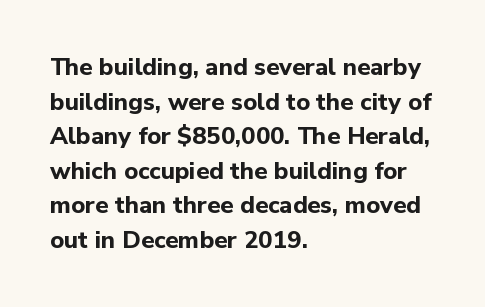
{"italic": "no", "bold": "yes", "underline": "no", "align": "left", "line_spacing": "normal", "line_spacing_ratio": 1.44, "letter_spacing": "normal", "letter_spacing_em": 0.0, "glyph_px": 24}
